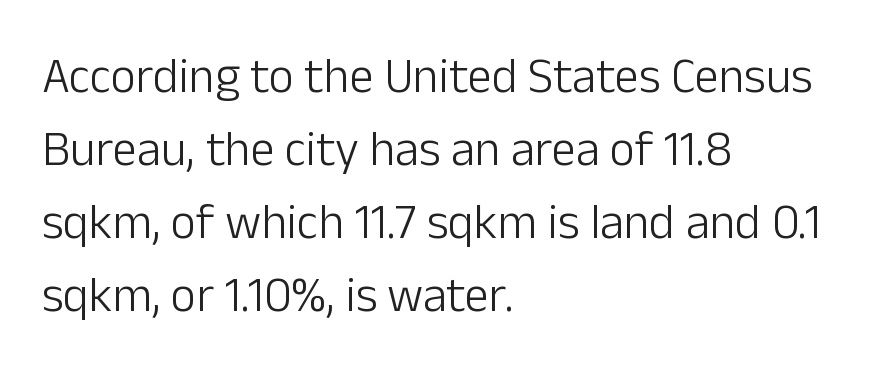
The image shows 49 px light sans-serif type, upright; set left-aligned, normal line spacing (1.49x), normal letter spacing, not underlined; low stroke contrast and a medium x-height.
